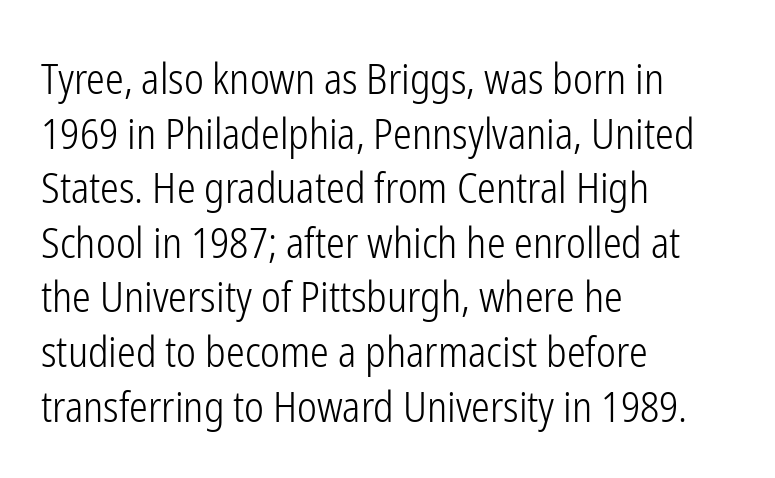
Q: Is the text bold? A: No.
Q: Is the text italic (slanted)? A: No, it is upright.
Q: Is the typeface a serif or a sans-serif typeface? A: Sans-serif.
Q: Is the text underlined? A: No.
Q: How is the paragraph aligned? A: Left-aligned.
Q: Is the spacing between letters normal or unusually wide? A: Normal.
Q: Is the spacing between lines tight, normal or loose? A: Normal.
Q: Width (condensed, normal, or wide)? A: Condensed.
Q: Stroke contrast? A: Low.
Q: x-height? A: Medium.
Q: Monospaced? A: No.
